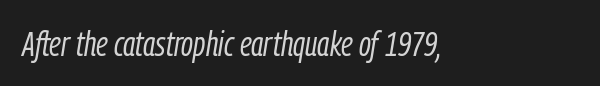
The image shows 35 px light, condensed type, italic (leaning right); set normal letter spacing, not underlined; low stroke contrast and a medium x-height.
